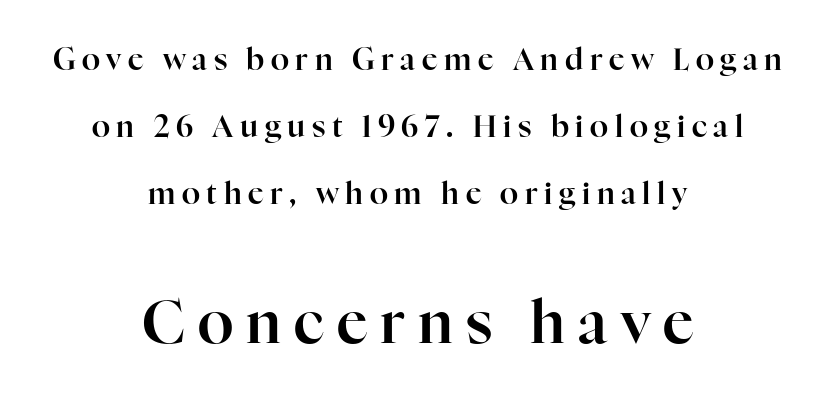
The image shows 59 px serif type, upright; set centered, loose line spacing (2.24x), unusually wide letter spacing (+0.22 em), not underlined; the second (bottom) block is 1.97x larger; high stroke contrast and a medium x-height.
